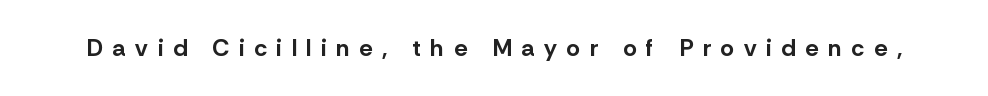
Q: Is the text bold? A: Yes.
Q: Is the text italic (slanted)? A: No, it is upright.
Q: Is the text underlined? A: No.
Q: Is the spacing between letters normal or unusually wide? A: Unusually wide.
